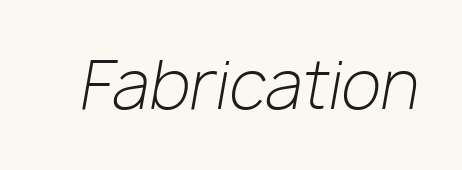
{"italic": "yes", "lean": "right", "slant_degrees": 10, "bold": "no", "weight": "light", "width": "normal", "stroke_contrast": "low", "x_height": "medium", "monospaced": "no", "underline": "no", "letter_spacing": "normal", "letter_spacing_em": 0.0, "glyph_px": 65}
